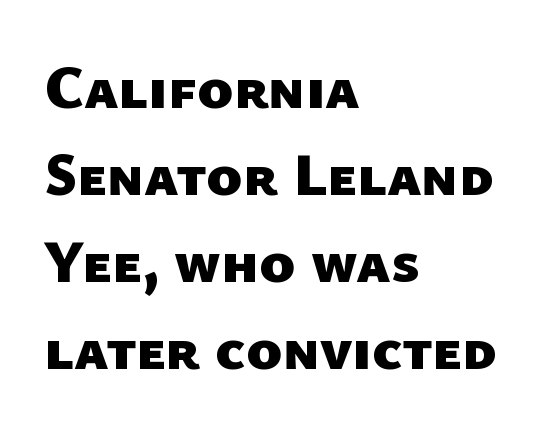
{"serif": "no", "bold": "yes", "weight": "heavy", "width": "normal", "stroke_contrast": "low", "x_height": "medium", "monospaced": "no", "underline": "no", "align": "left", "line_spacing": "normal", "line_spacing_ratio": 1.45, "letter_spacing": "normal", "letter_spacing_em": 0.0, "glyph_px": 60}
